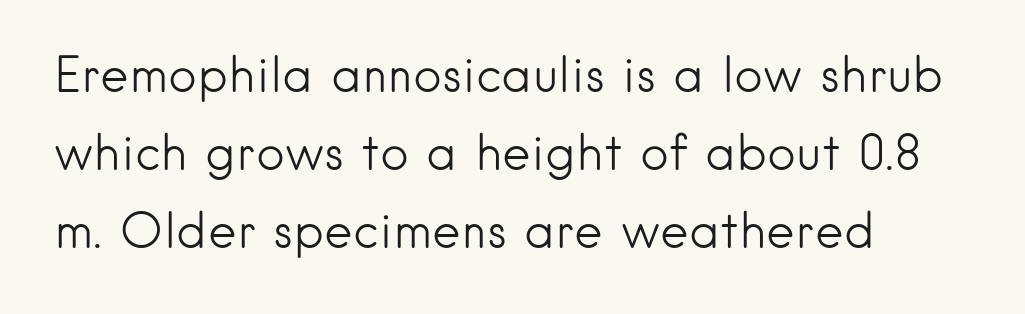
The image shows 49 px light sans-serif type, upright; set left-aligned, normal line spacing (1.59x), normal letter spacing, not underlined; low stroke contrast and a small x-height.
